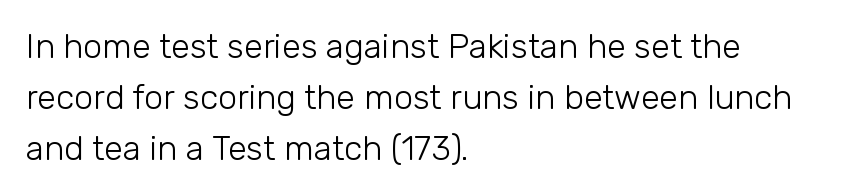
{"serif": "no", "italic": "no", "bold": "no", "weight": "light", "width": "normal", "stroke_contrast": "low", "x_height": "medium", "monospaced": "no", "underline": "no", "align": "left", "line_spacing": "normal", "line_spacing_ratio": 1.5, "letter_spacing": "normal", "letter_spacing_em": 0.0, "glyph_px": 34}
